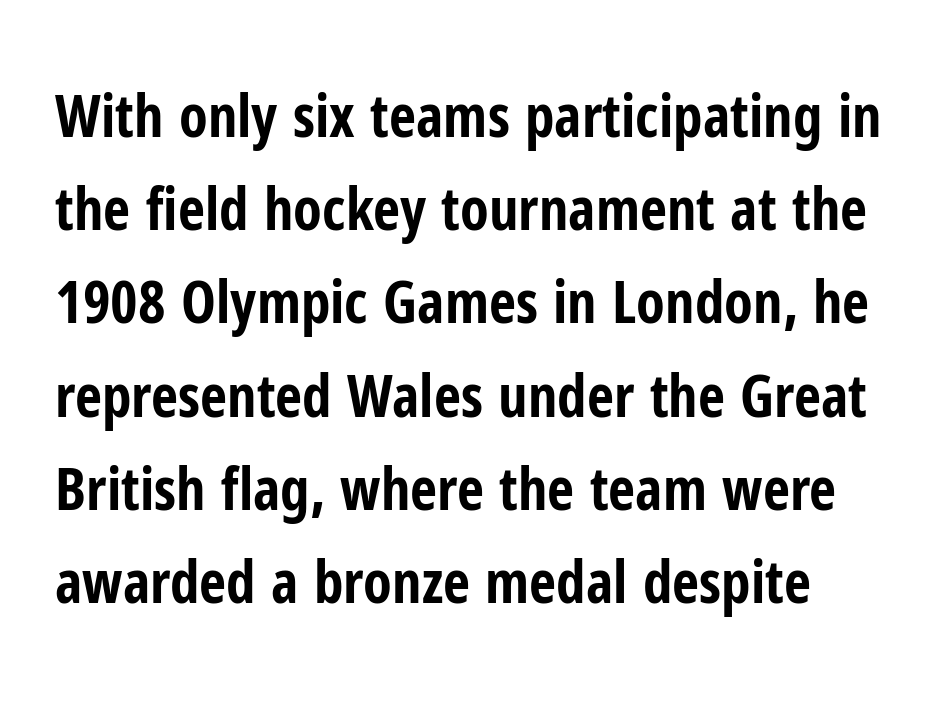
Q: Is the text bold? A: Yes.
Q: Is the text italic (slanted)? A: No, it is upright.
Q: Is the typeface a serif or a sans-serif typeface? A: Sans-serif.
Q: Is the text underlined? A: No.
Q: Is the spacing between letters normal or unusually wide? A: Normal.
Q: Is the spacing between lines tight, normal or loose? A: Normal.
Q: Width (condensed, normal, or wide)? A: Condensed.
Q: Stroke contrast? A: Low.
Q: x-height? A: Medium.
Q: Monospaced? A: No.
